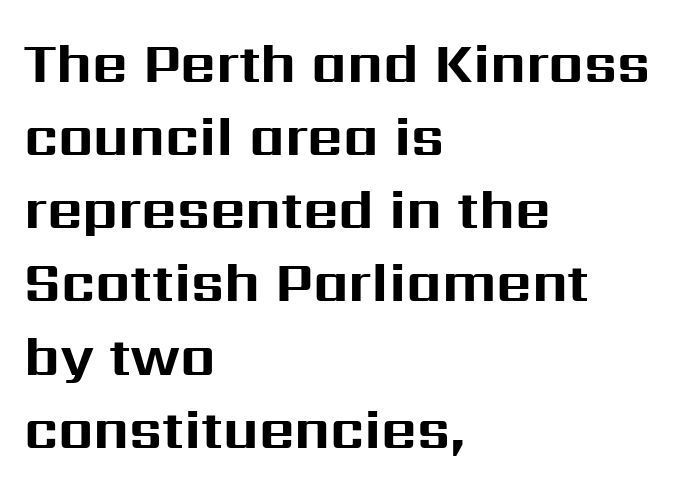
Q: Is the text bold? A: Yes.
Q: Is the text italic (slanted)? A: No, it is upright.
Q: Is the typeface a serif or a sans-serif typeface? A: Sans-serif.
Q: Is the text underlined? A: No.
Q: How is the paragraph aligned? A: Left-aligned.
Q: Is the spacing between letters normal or unusually wide? A: Normal.
Q: Is the spacing between lines tight, normal or loose? A: Normal.
Q: Width (condensed, normal, or wide)? A: Normal.
Q: Stroke contrast? A: Medium.
Q: x-height? A: Medium.
Q: Monospaced? A: No.
